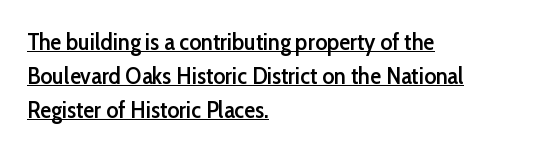
Here the glyphs are tracked normally, forming tight word shapes. Typeset ragged right — the left edge is the straight one. Honestly, the row spacing looks completely unremarkable. Is there any slant? The stems are plumb. Does a line run under the words? Yes, clearly.
